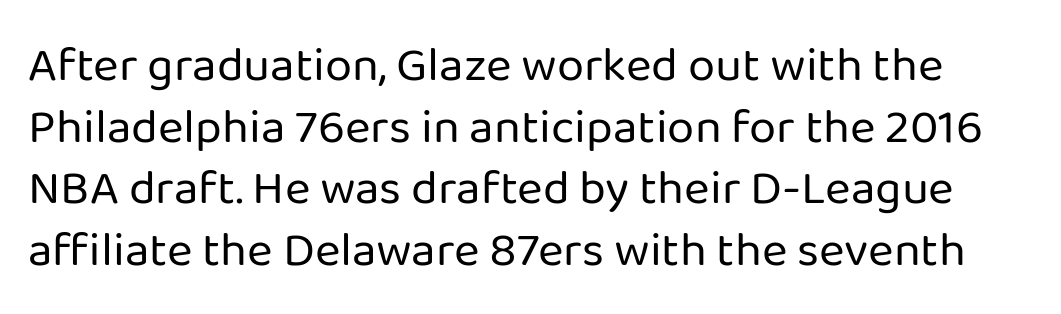
The image shows 49 px regular-weight sans-serif type, upright; set normal line spacing (1.26x), normal letter spacing, not underlined; low stroke contrast and a medium x-height.
